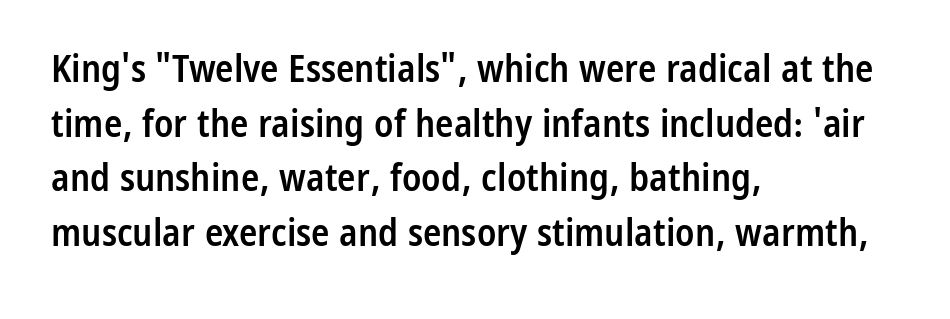
Q: Is the text bold? A: Semi-bold.
Q: Is the text italic (slanted)? A: No, it is upright.
Q: Is the typeface a serif or a sans-serif typeface? A: Sans-serif.
Q: Is the text underlined? A: No.
Q: How is the paragraph aligned? A: Left-aligned.
Q: Is the spacing between letters normal or unusually wide? A: Normal.
Q: Is the spacing between lines tight, normal or loose? A: Normal.
Q: Width (condensed, normal, or wide)? A: Condensed.
Q: Stroke contrast? A: Low.
Q: x-height? A: Medium.
Q: Monospaced? A: No.
